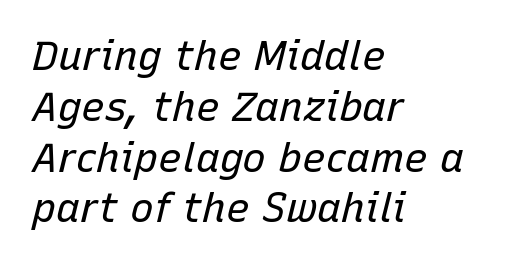
Q: Is the text bold? A: No.
Q: Is the text italic (slanted)? A: Yes, it leans right by about 15 degrees.
Q: Is the text underlined? A: No.
Q: How is the paragraph aligned? A: Left-aligned.
Q: Is the spacing between letters normal or unusually wide? A: Normal.
Q: Is the spacing between lines tight, normal or loose? A: Normal.
Q: Width (condensed, normal, or wide)? A: Normal.
Q: Stroke contrast? A: Low.
Q: x-height? A: Medium.
Q: Monospaced? A: No.
